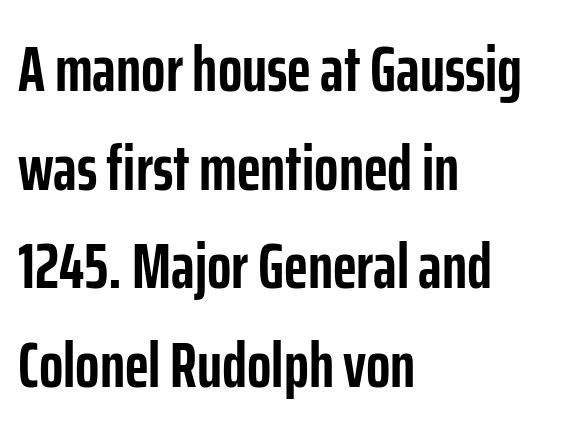
The image shows 64 px semibold, condensed sans-serif type, upright; set left-aligned, normal line spacing (1.54x), normal letter spacing, not underlined; low stroke contrast and a medium x-height.
